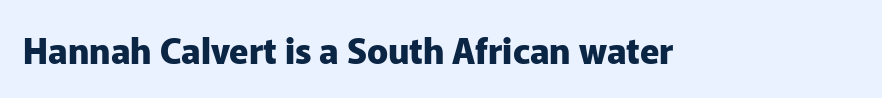
The image shows 35 px heavy sans-serif type, upright; set normal letter spacing, not underlined; low stroke contrast and a medium x-height.
